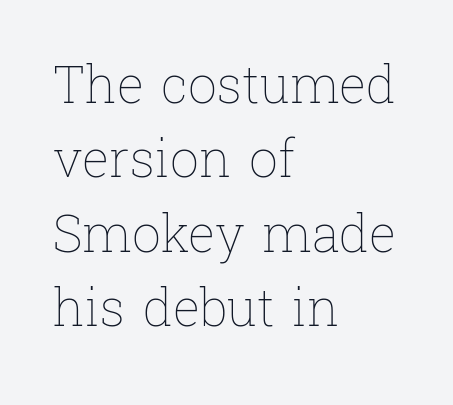
Q: Is the text bold? A: No.
Q: Is the text italic (slanted)? A: No, it is upright.
Q: Is the text underlined? A: No.
Q: How is the paragraph aligned? A: Left-aligned.
Q: Is the spacing between letters normal or unusually wide? A: Normal.
Q: Is the spacing between lines tight, normal or loose? A: Normal.
Q: Width (condensed, normal, or wide)? A: Normal.
Q: Stroke contrast? A: Low.
Q: x-height? A: Medium.
Q: Monospaced? A: No.
